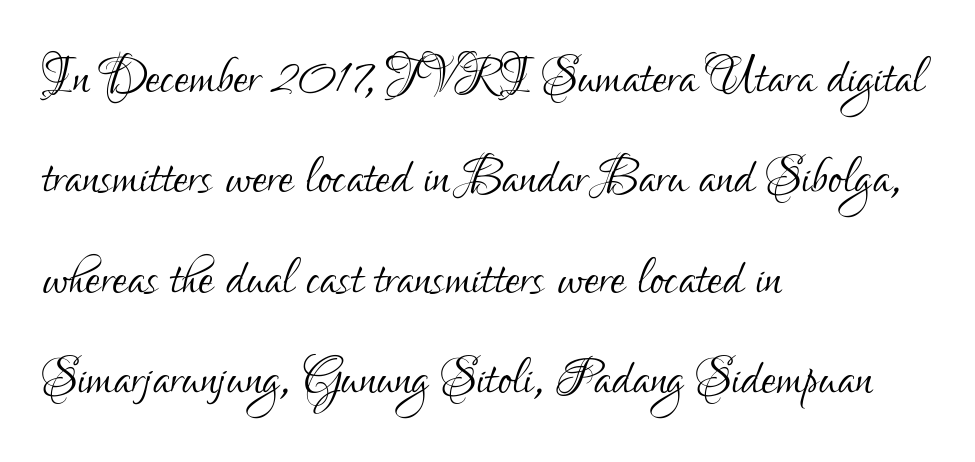
The tracking reads as untouched default to a designer's eye. Bold? No — there's no thickening of the strokes. Note the varied advance widths — an 'i' is clearly narrower than an 'm'. Anything drawn beneath the words? Only blank space. Normally led — the rows are evenly, conventionally spaced. In CSS terms this would be text-align: left.
